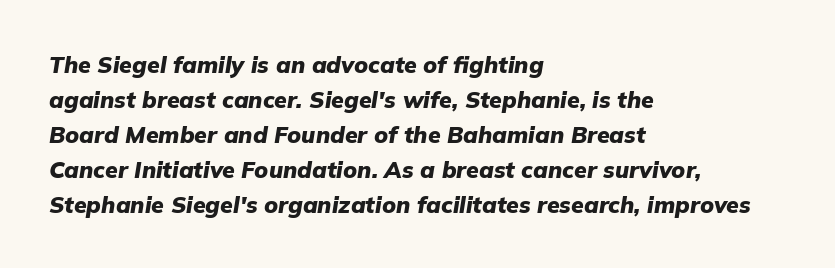
{"italic": "yes", "lean": "right", "slant_degrees": 9, "bold": "yes", "underline": "no", "align": "left", "line_spacing": "normal", "line_spacing_ratio": 1.52, "letter_spacing": "normal", "letter_spacing_em": 0.0, "glyph_px": 23}
